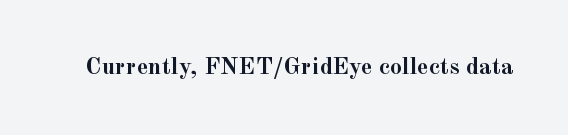
Q: Is the text bold? A: Yes.
Q: Is the text italic (slanted)? A: No, it is upright.
Q: Is the text underlined? A: No.
Q: Is the spacing between letters normal or unusually wide? A: Normal.
